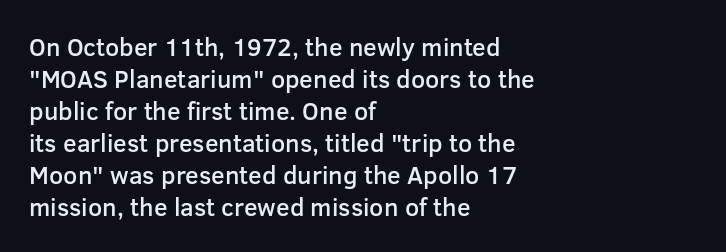
Q: Is the text bold? A: Semi-bold.
Q: Is the text italic (slanted)? A: No, it is upright.
Q: Is the text underlined? A: No.
Q: How is the paragraph aligned? A: Left-aligned.
Q: Is the spacing between letters normal or unusually wide? A: Normal.
Q: Is the spacing between lines tight, normal or loose? A: Normal.
